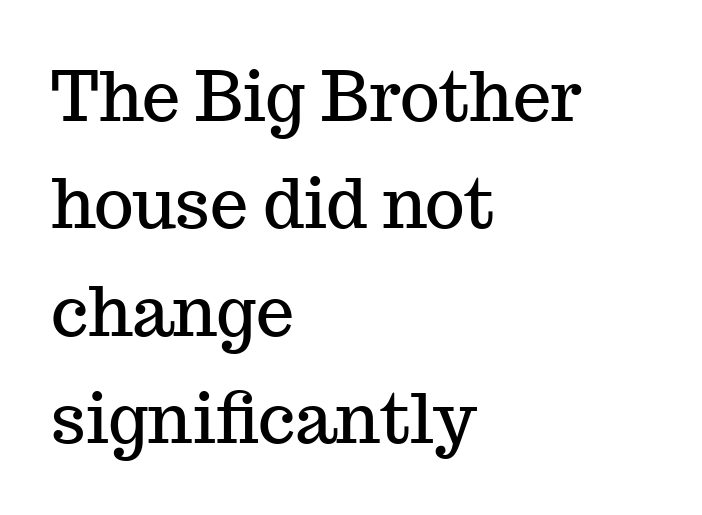
When letters stand straight like this, we call the style roman or upright. The passage shown is typeset with a serif family. The lines are quadded left. Words float on clear page, feet unadorned. Spacing verdict: proportional, widths tailored to each character.
